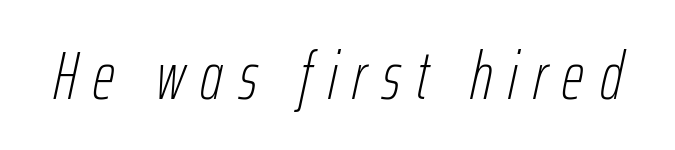
Q: Is the text bold? A: No.
Q: Is the text italic (slanted)? A: Yes, it leans right by about 12 degrees.
Q: Is the text underlined? A: No.
Q: Is the spacing between letters normal or unusually wide? A: Unusually wide.
Q: Width (condensed, normal, or wide)? A: Condensed.
Q: Stroke contrast? A: Low.
Q: x-height? A: Medium.
Q: Monospaced? A: No.
